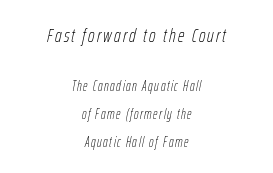
Q: Is the text bold? A: No.
Q: Is the text italic (slanted)? A: Yes, it leans right by about 12 degrees.
Q: Is the text underlined? A: No.
Q: How is the paragraph aligned? A: Centered.
Q: Is the spacing between lines tight, normal or loose? A: Loose.
Q: Which block of text is set in a larger size, the first (top) or the second (bottom)? A: The first (top) one.
